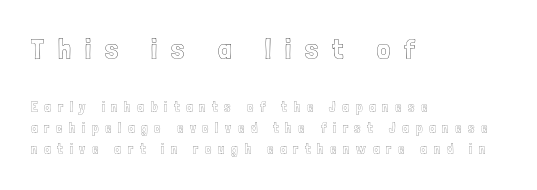
Underline: absent. Short note: letters widely spaced. Looks like regular typesetting: each glyph gets only the width it needs. Caption: multi-line text, flush left, ragged right. Quick note: not italic, upright.
